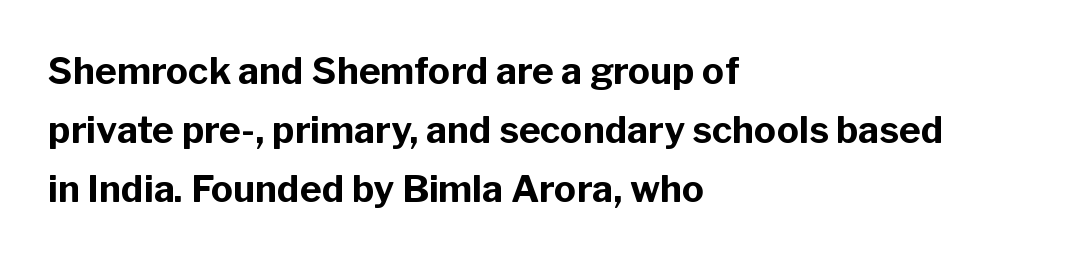
The image shows 37 px bold sans-serif type, upright; set left-aligned, normal line spacing (1.59x), normal letter spacing, not underlined; low stroke contrast and a medium x-height.
